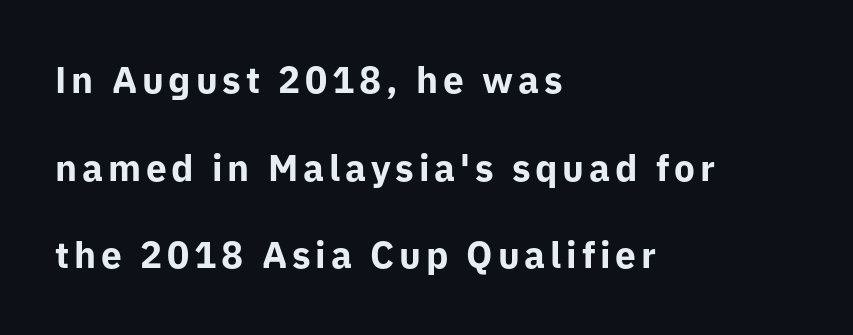
Q: Is the text bold? A: Yes.
Q: Is the text italic (slanted)? A: No, it is upright.
Q: Is the typeface a serif or a sans-serif typeface? A: Sans-serif.
Q: Is the text underlined? A: No.
Q: How is the paragraph aligned? A: Left-aligned.
Q: Is the spacing between lines tight, normal or loose? A: Loose.
Q: Width (condensed, normal, or wide)? A: Normal.
Q: Stroke contrast? A: Low.
Q: x-height? A: Medium.
Q: Monospaced? A: No.
